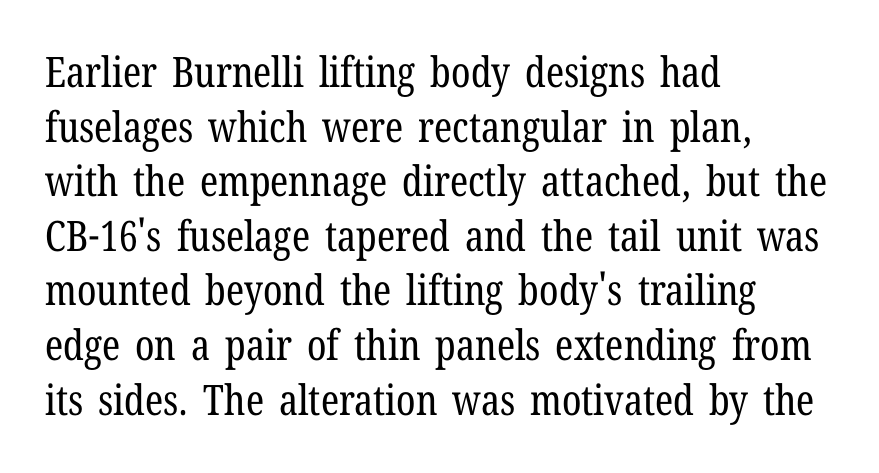
{"serif": "yes", "italic": "no", "bold": "no", "weight": "regular", "width": "condensed", "stroke_contrast": "low", "x_height": "medium", "monospaced": "no", "underline": "no", "align": "left", "line_spacing": "normal", "line_spacing_ratio": 1.3, "letter_spacing": "normal", "letter_spacing_em": 0.0, "glyph_px": 42}
